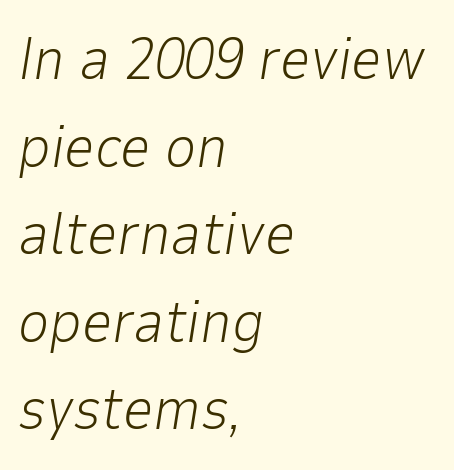
Q: Is the text bold? A: No.
Q: Is the text italic (slanted)? A: Yes, it leans right by about 9 degrees.
Q: Is the text underlined? A: No.
Q: How is the paragraph aligned? A: Left-aligned.
Q: Is the spacing between letters normal or unusually wide? A: Normal.
Q: Is the spacing between lines tight, normal or loose? A: Normal.
Q: Width (condensed, normal, or wide)? A: Normal.
Q: Stroke contrast? A: Low.
Q: x-height? A: Medium.
Q: Monospaced? A: No.
